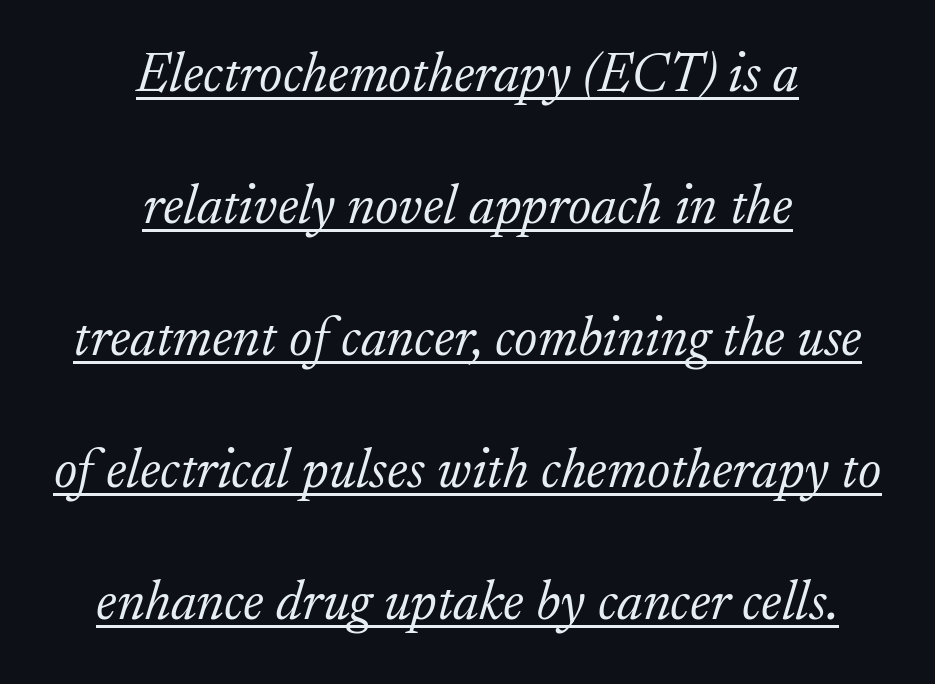
The letters are slanted; this is an italic face. Bold? No — there's no thickening of the strokes. These lines stand farther apart than default settings would place them. This is serif lettering, the kind often seen in printed books.
